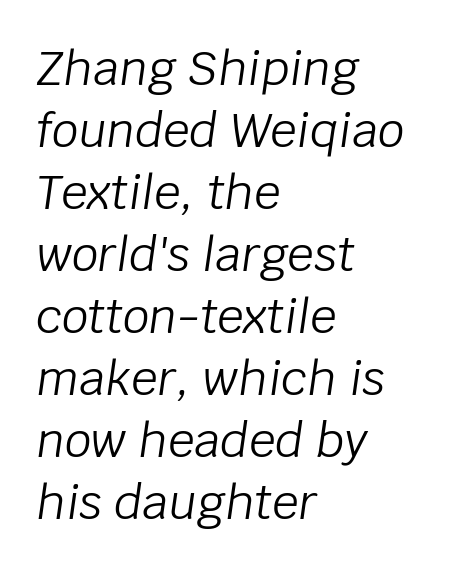
{"italic": "yes", "lean": "right", "slant_degrees": 8, "bold": "no", "weight": "light", "width": "normal", "stroke_contrast": "low", "x_height": "large", "monospaced": "no", "underline": "no", "align": "left", "line_spacing": "normal", "line_spacing_ratio": 1.32, "letter_spacing": "normal", "letter_spacing_em": 0.0, "glyph_px": 47}
